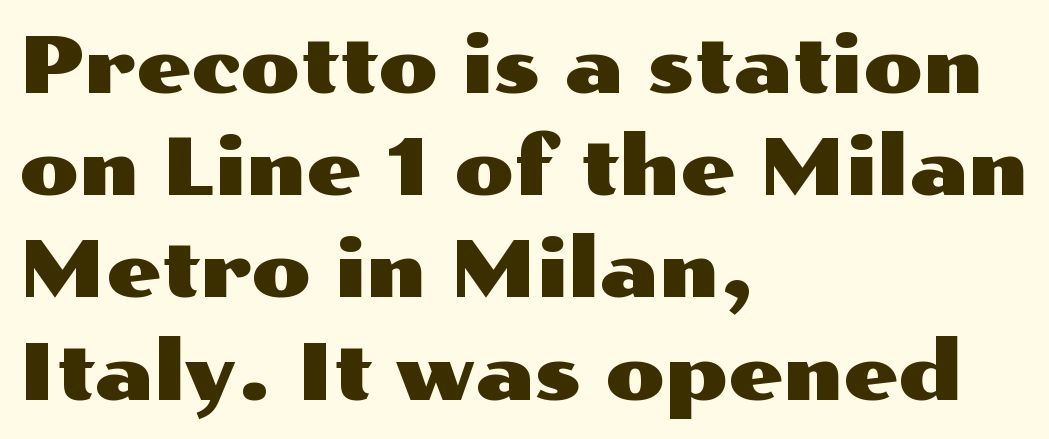
Q: Is the text italic (slanted)? A: No, it is upright.
Q: Is the typeface a serif or a sans-serif typeface? A: Sans-serif.
Q: Is the text underlined? A: No.
Q: How is the paragraph aligned? A: Left-aligned.
Q: Is the spacing between letters normal or unusually wide? A: Normal.
Q: Is the spacing between lines tight, normal or loose? A: Normal.
Q: Width (condensed, normal, or wide)? A: Wide.
Q: Stroke contrast? A: Medium.
Q: x-height? A: Medium.
Q: Monospaced? A: No.
